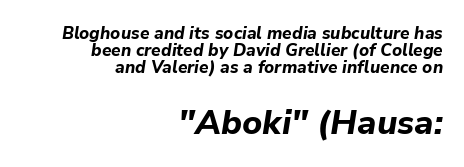
{"italic": "yes", "lean": "right", "slant_degrees": 9, "bold": "yes", "weight": "bold", "width": "normal", "stroke_contrast": "low", "x_height": "medium", "monospaced": "no", "underline": "no", "align": "right", "line_spacing": "tight", "line_spacing_ratio": 0.99, "letter_spacing": "normal", "letter_spacing_em": 0.0, "larger_block": "second", "size_ratio": 2.0, "glyph_px": 34}
